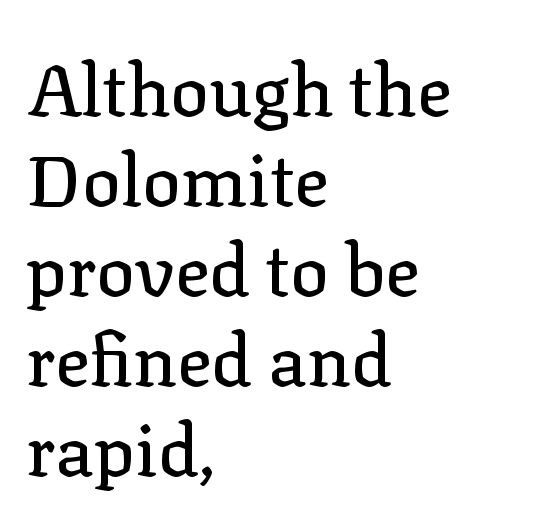
Classification — serif. What's the leading like? Ordinary, nothing unusual. A clean baseline with only descenders dipping below it. Reading down the block, your eye returns to a fixed left position each line. If you drew a line through each stem, it would be perfectly vertical.
